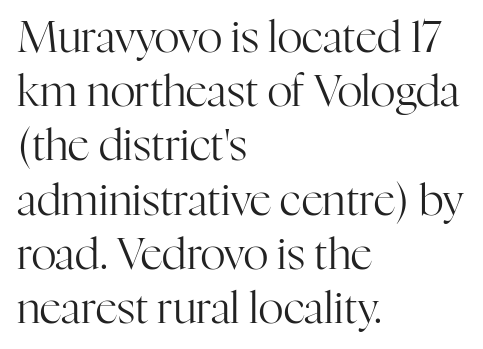
The image shows 43 px regular-weight serif type, upright; set left-aligned, normal line spacing (1.26x), normal letter spacing, not underlined; high stroke contrast and a medium x-height.
